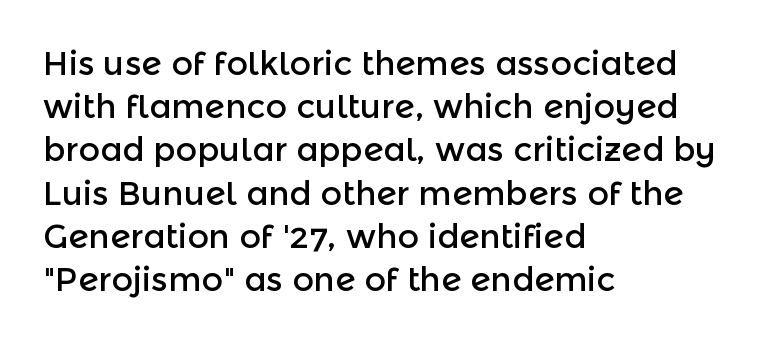
Type without underlining. Students, note that the glyphs here touch the page at normal intervals. Interline gaps are of average width in this sample. Horizontally, the lines are justified to the leading edge only. The font family rendered here belongs to the sans-serif group.
